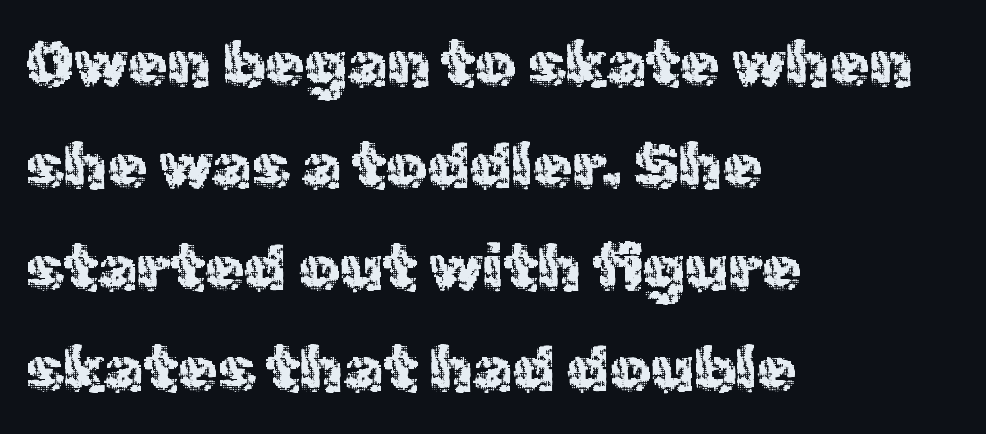
{"serif": "no", "italic": "no", "width": "normal", "x_height": "medium", "monospaced": "no", "underline": "no", "align": "left", "line_spacing": "normal", "line_spacing_ratio": 1.59, "letter_spacing": "normal", "letter_spacing_em": 0.0, "glyph_px": 64}
